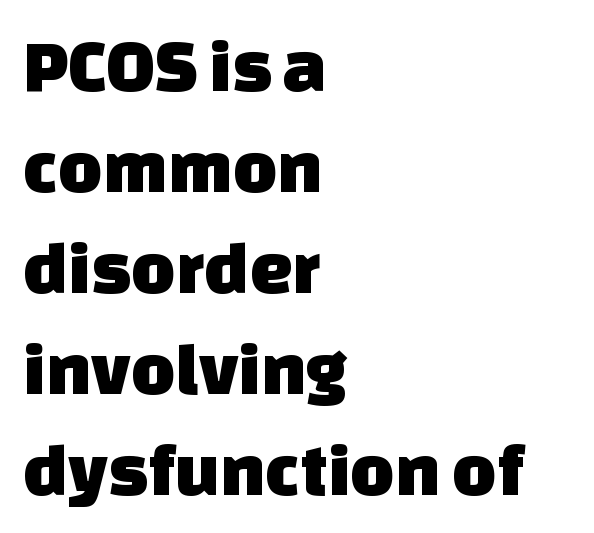
{"serif": "no", "width": "normal", "stroke_contrast": "low", "x_height": "large", "monospaced": "no", "underline": "no", "align": "left", "line_spacing": "normal", "line_spacing_ratio": 1.33, "letter_spacing": "normal", "letter_spacing_em": 0.0, "glyph_px": 76}
